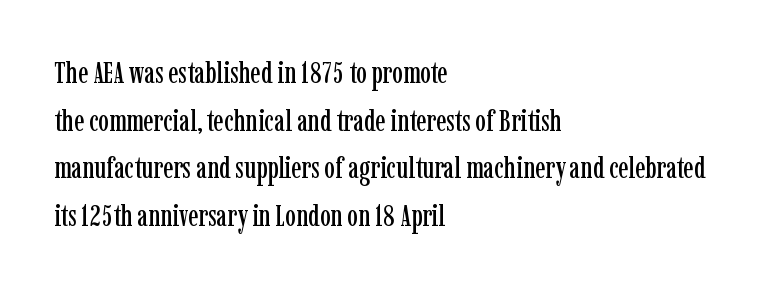
{"serif": "yes", "italic": "no", "width": "condensed", "stroke_contrast": "low", "x_height": "medium", "monospaced": "no", "underline": "no", "align": "left", "line_spacing": "normal", "line_spacing_ratio": 1.59, "letter_spacing": "normal", "letter_spacing_em": 0.0, "glyph_px": 30}
